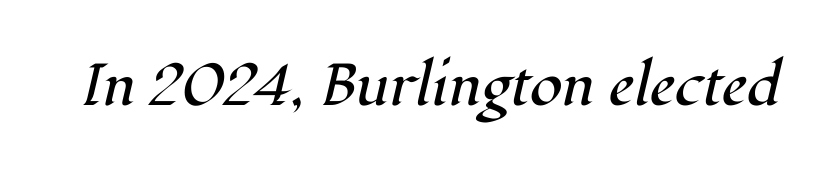
Compared with typical body copy, the letter spacing here is the same. The letters look calm and open, with moderate or lighter stems. Here the designer chose a conventional face with non-uniform glyph widths. Slant detected: the letters are inclined.
